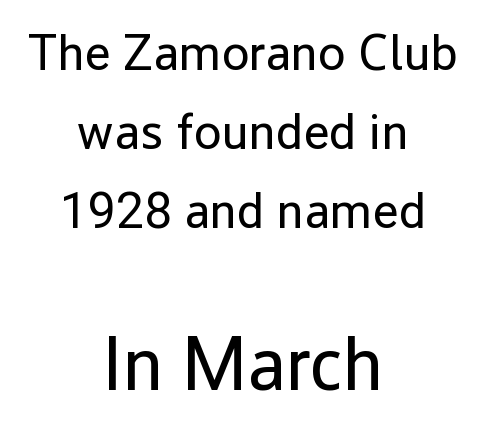
{"serif": "no", "italic": "no", "bold": "no", "weight": "regular", "width": "normal", "stroke_contrast": "low", "x_height": "medium", "monospaced": "no", "underline": "no", "align": "center", "line_spacing": "normal", "line_spacing_ratio": 1.58, "letter_spacing": "normal", "letter_spacing_em": 0.0, "larger_block": "second", "size_ratio": 1.5, "glyph_px": 75}
